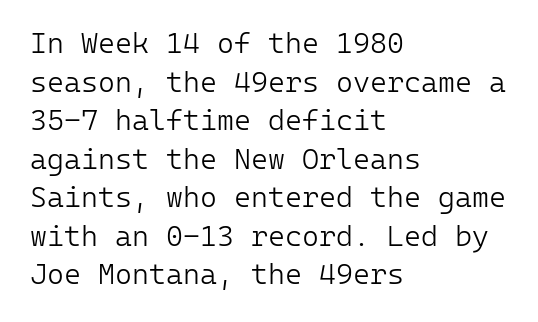
{"serif": "no", "italic": "no", "bold": "no", "weight": "light", "width": "normal", "stroke_contrast": "low", "x_height": "medium", "monospaced": "yes", "underline": "no", "align": "left", "line_spacing": "normal", "line_spacing_ratio": 1.33, "letter_spacing": "normal", "letter_spacing_em": 0.0, "glyph_px": 29}
